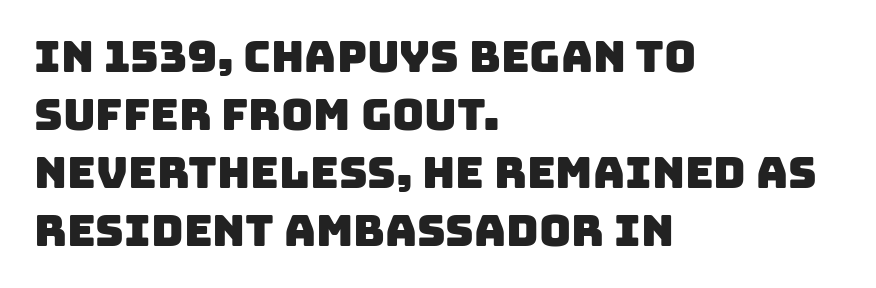
Q: Is the typeface a serif or a sans-serif typeface? A: Sans-serif.
Q: Is the text underlined? A: No.
Q: How is the paragraph aligned? A: Left-aligned.
Q: Is the spacing between letters normal or unusually wide? A: Normal.
Q: Is the spacing between lines tight, normal or loose? A: Normal.
Q: Width (condensed, normal, or wide)? A: Normal.
Q: Stroke contrast? A: Low.
Q: x-height? A: Large.
Q: Monospaced? A: No.
